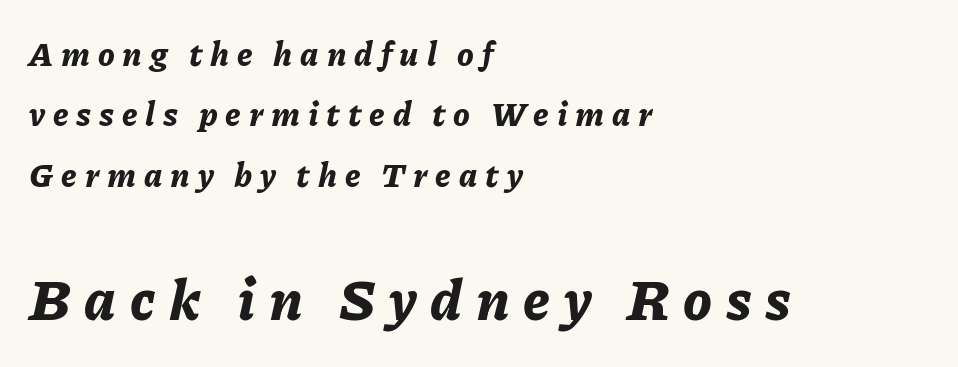
The passage shown leans; its letterforms are oblique. These lines carry a lot of weight — the face is fully bold. Character widths vary here, with narrow letters taking less room than wide ones. Scale increases going downward across the two blocks.
